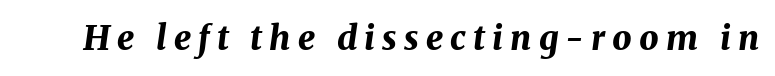
Spacing verdict: proportional, widths tailored to each character. The letterforms stand isolated, each surrounded by extra space. Plain, unruled lines of type. Rendered with sloped, italic letterforms. The face used here has the dense, thick strokes of a bold.
